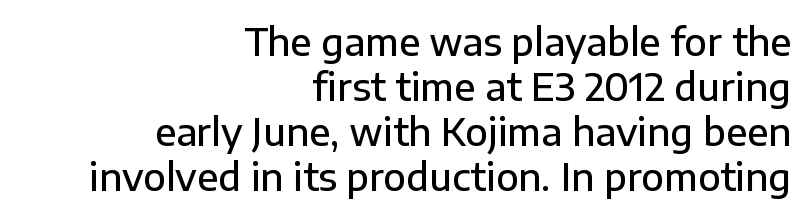
The image shows 37 px semibold sans-serif type, upright; set right-aligned, line spacing 1.22x, normal letter spacing, not underlined; low stroke contrast and a medium x-height.
